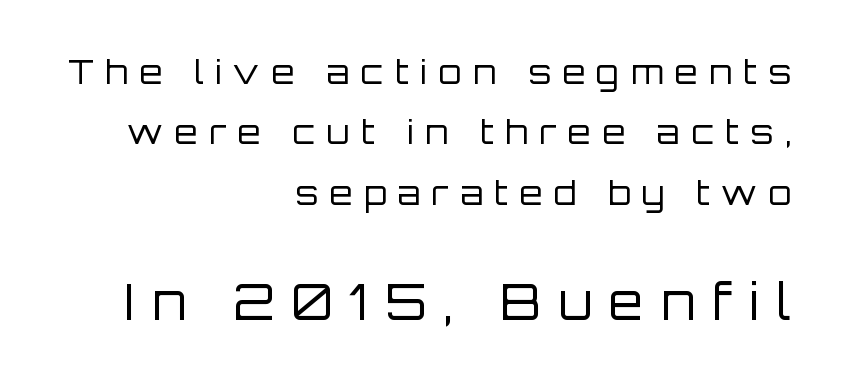
The image shows 49 px regular-weight sans-serif type, upright; set right-aligned, line spacing 1.83x, unusually wide letter spacing (+0.35 em), not underlined; the second (bottom) block is 1.48x larger; low stroke contrast and a large x-height.
